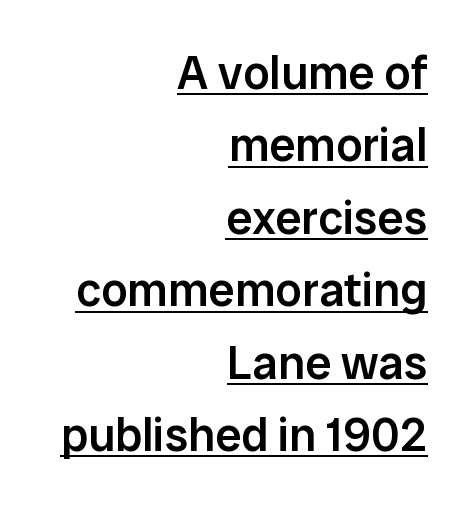
Q: Is the text bold? A: Semi-bold.
Q: Is the text italic (slanted)? A: No, it is upright.
Q: Is the typeface a serif or a sans-serif typeface? A: Sans-serif.
Q: Is the text underlined? A: Yes.
Q: How is the paragraph aligned? A: Right-aligned.
Q: Is the spacing between letters normal or unusually wide? A: Normal.
Q: Is the spacing between lines tight, normal or loose? A: Normal.
Q: Width (condensed, normal, or wide)? A: Normal.
Q: Stroke contrast? A: Low.
Q: x-height? A: Medium.
Q: Monospaced? A: No.
